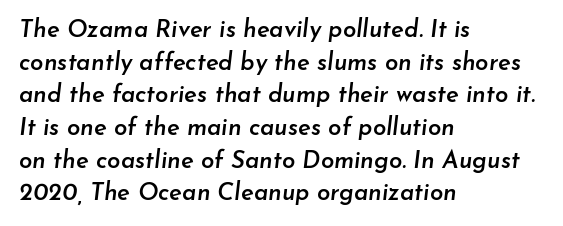
The image shows 24 px text type, italic (leaning right); set left-aligned, normal line spacing (1.36x), normal letter spacing, not underlined.
